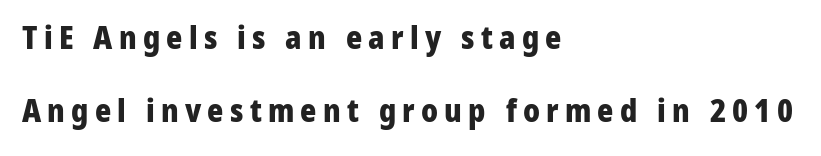
Q: Is the text bold? A: Yes.
Q: Is the text italic (slanted)? A: No, it is upright.
Q: Is the typeface a serif or a sans-serif typeface? A: Sans-serif.
Q: Is the text underlined? A: No.
Q: How is the paragraph aligned? A: Left-aligned.
Q: Is the spacing between letters normal or unusually wide? A: Unusually wide.
Q: Is the spacing between lines tight, normal or loose? A: Loose.
Q: Width (condensed, normal, or wide)? A: Normal.
Q: Stroke contrast? A: Low.
Q: x-height? A: Medium.
Q: Monospaced? A: No.
